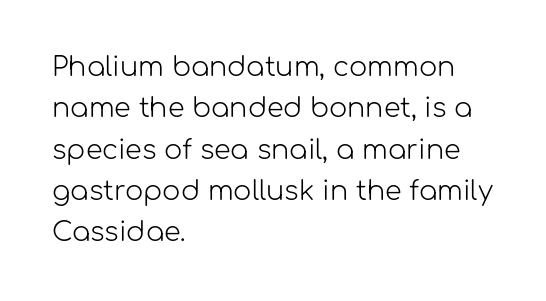
Q: Is the text bold? A: No.
Q: Is the text italic (slanted)? A: No, it is upright.
Q: Is the text underlined? A: No.
Q: How is the paragraph aligned? A: Left-aligned.
Q: Is the spacing between letters normal or unusually wide? A: Normal.
Q: Is the spacing between lines tight, normal or loose? A: Normal.
